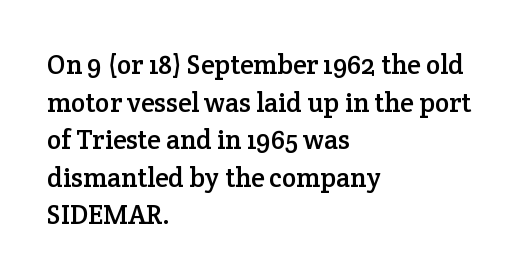
Plain, unruled lines of type. The lines in this sample share a left origin and differ only in where they stop. The specimen reads as upright at a glance. Letter spacing: default. If you measured baseline to baseline, you'd find a middling distance.
